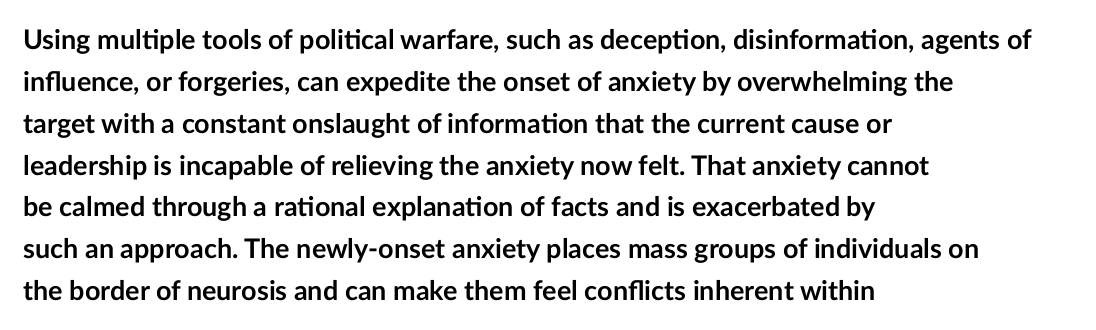
Q: Is the text bold? A: Yes.
Q: Is the text italic (slanted)? A: No, it is upright.
Q: Is the text underlined? A: No.
Q: How is the paragraph aligned? A: Left-aligned.
Q: Is the spacing between letters normal or unusually wide? A: Normal.
Q: Is the spacing between lines tight, normal or loose? A: Normal.
